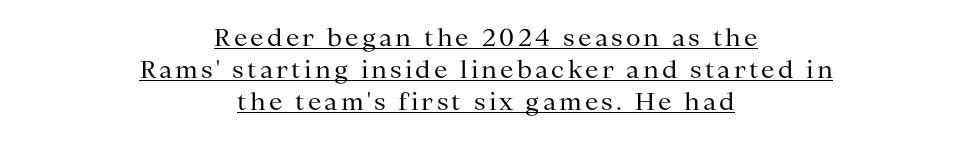
This is underlined copy, the kind a proofreader might mark for attention. Caption: multi-line text, centered on the measure. The passage shown stacks its lines at a standard gap. Heft: none added — not bold. Style check: upright.
